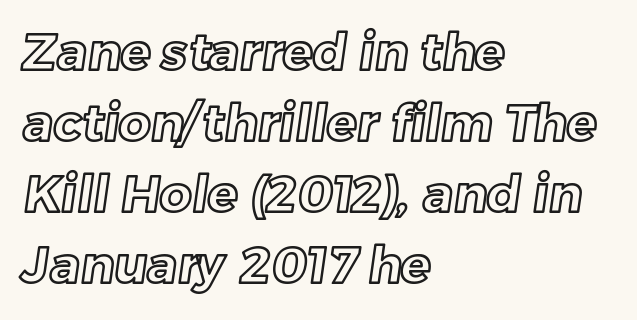
The image shows 50 px text type; set left-aligned, normal line spacing (1.42x), normal letter spacing, not underlined; a medium x-height.
